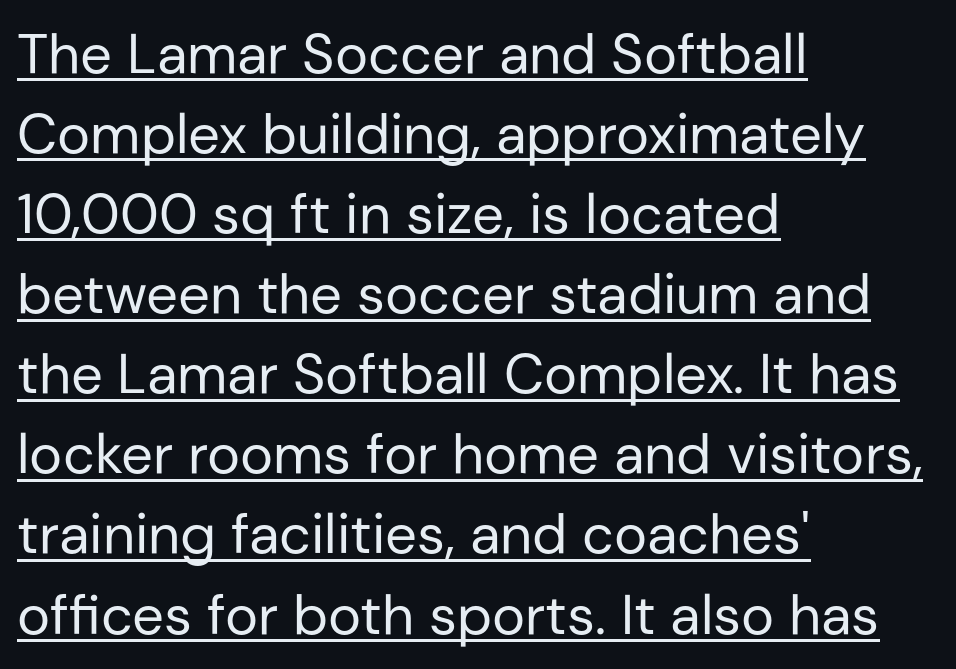
The image shows 56 px regular-weight sans-serif type, upright; set left-aligned, normal line spacing (1.43x), normal letter spacing, underlined; low stroke contrast and a medium x-height.
